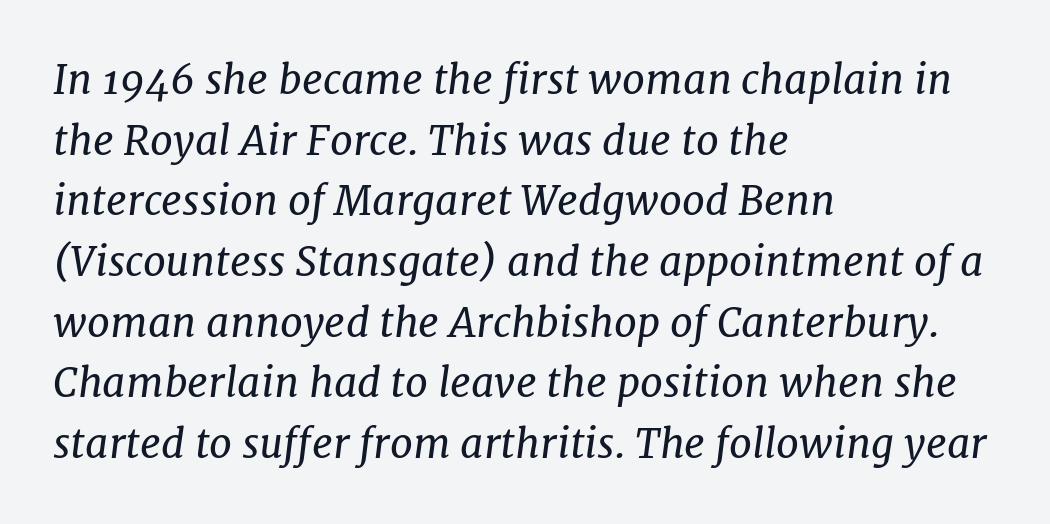
Normally led — the rows are evenly, conventionally spaced. The passage shown is not underscored anywhere. Characters follow at the spacing the type designer built in. The rag falls on the right side of this text block. Heaviness? Minimal to ordinary, like unemphasized prose.
